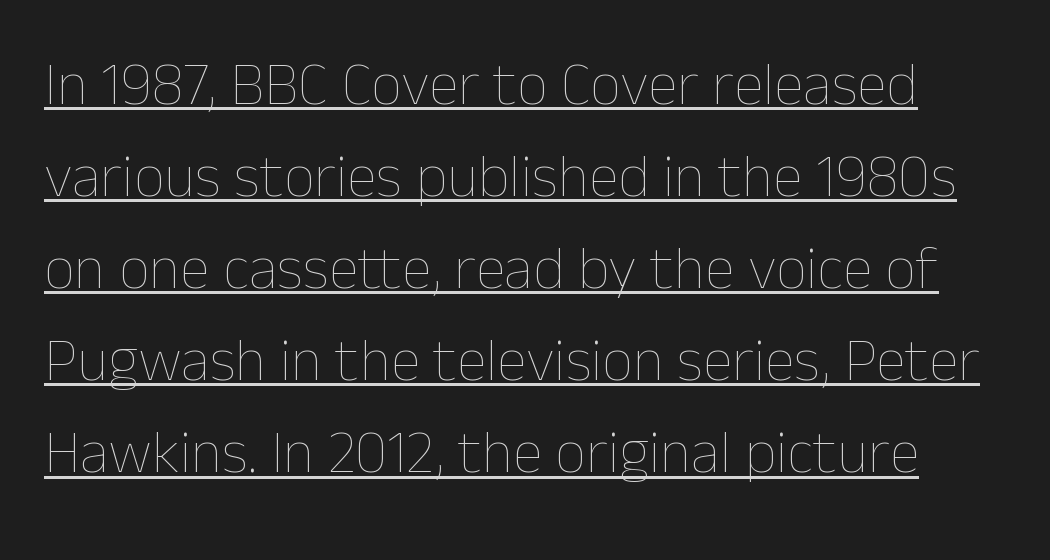
Varying glyph widths throughout — classic text-font behaviour. Stroke thickness stays within the range of a standard reading face or lighter. Each word holds together tightly as a unit, with standard inter-letter gaps. Decoration check: the copy is underlined. The vertical gap from one line to the next is medium. Italic: no, the glyphs are upright roman.
